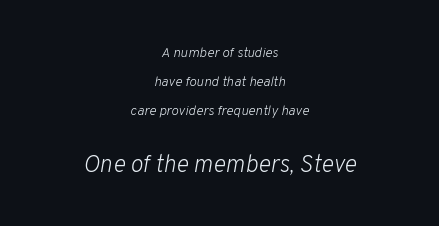
The passage shown begins with its smaller block and ends with its larger one. Honestly, the letter spacing is just normal — you wouldn't notice it. In terms of posture, this sample is oblique. Compared with typical paragraphs, the rows here are farther apart. Underlining? Definitely not there. The typesetter chose a symmetrical, centered arrangement here.
